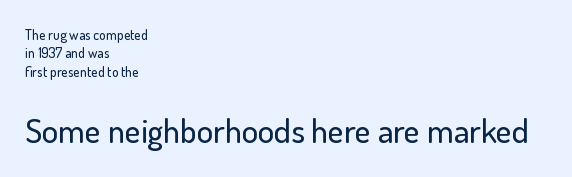
{"serif": "no", "italic": "no", "width": "normal", "stroke_contrast": "low", "x_height": "small", "monospaced": "no", "underline": "no", "align": "left", "line_spacing": "normal", "line_spacing_ratio": 1.32, "letter_spacing": "normal", "letter_spacing_em": 0.0, "larger_block": "second", "size_ratio": 2.43, "glyph_px": 34}
